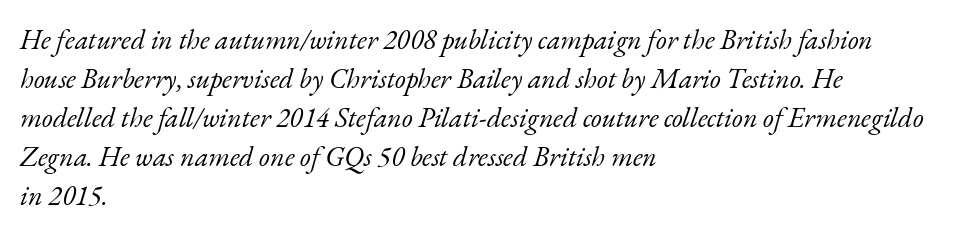
{"serif": "yes", "italic": "yes", "lean": "right", "slant_degrees": 17, "bold": "no", "weight": "light", "width": "normal", "stroke_contrast": "low", "x_height": "small", "monospaced": "no", "underline": "no", "align": "left", "line_spacing": "normal", "line_spacing_ratio": 1.39, "letter_spacing": "normal", "letter_spacing_em": 0.0, "glyph_px": 28}
